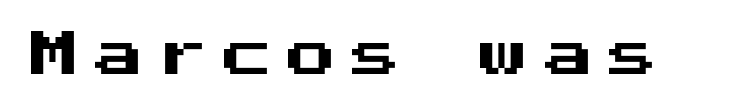
Q: Is the text italic (slanted)? A: No, it is upright.
Q: Is the typeface a serif or a sans-serif typeface? A: Sans-serif.
Q: Is the text underlined? A: No.
Q: Is the spacing between letters normal or unusually wide? A: Unusually wide.
Q: Width (condensed, normal, or wide)? A: Normal.
Q: Stroke contrast? A: Medium.
Q: x-height? A: Medium.
